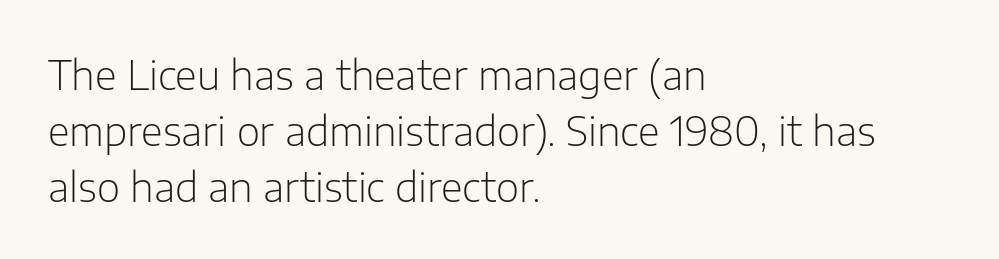
{"serif": "no", "italic": "no", "bold": "no", "weight": "light", "width": "normal", "stroke_contrast": "low", "x_height": "medium", "monospaced": "no", "underline": "no", "align": "left", "line_spacing": "normal", "line_spacing_ratio": 1.4, "letter_spacing": "normal", "letter_spacing_em": 0.0, "glyph_px": 40}
